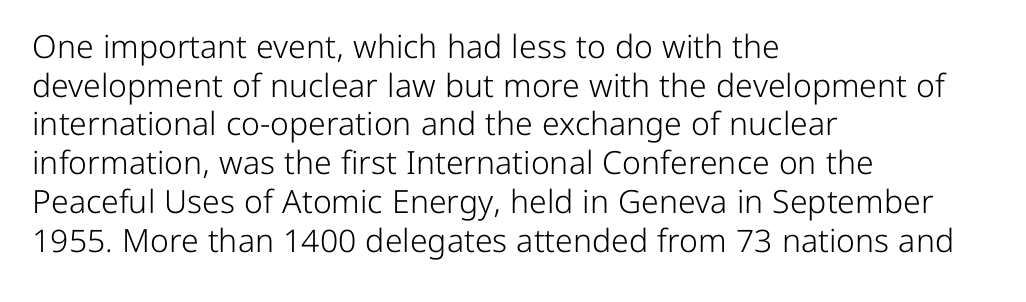
Q: Is the text bold? A: No.
Q: Is the text italic (slanted)? A: No, it is upright.
Q: Is the typeface a serif or a sans-serif typeface? A: Sans-serif.
Q: Is the text underlined? A: No.
Q: How is the paragraph aligned? A: Left-aligned.
Q: Is the spacing between letters normal or unusually wide? A: Normal.
Q: Width (condensed, normal, or wide)? A: Normal.
Q: Stroke contrast? A: Low.
Q: x-height? A: Medium.
Q: Monospaced? A: No.
